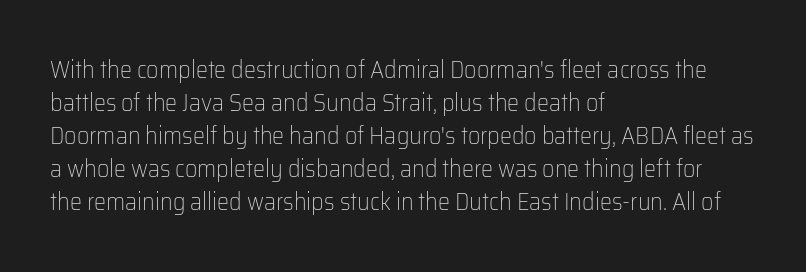
Q: Is the text bold? A: No.
Q: Is the text italic (slanted)? A: No, it is upright.
Q: Is the text underlined? A: No.
Q: How is the paragraph aligned? A: Left-aligned.
Q: Is the spacing between letters normal or unusually wide? A: Normal.
Q: Is the spacing between lines tight, normal or loose? A: Normal.
